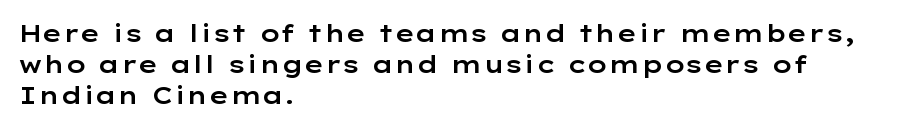
Q: Is the text italic (slanted)? A: No, it is upright.
Q: Is the text underlined? A: No.
Q: How is the paragraph aligned? A: Left-aligned.
Q: Is the spacing between letters normal or unusually wide? A: Normal.
Q: Is the spacing between lines tight, normal or loose? A: Normal.
